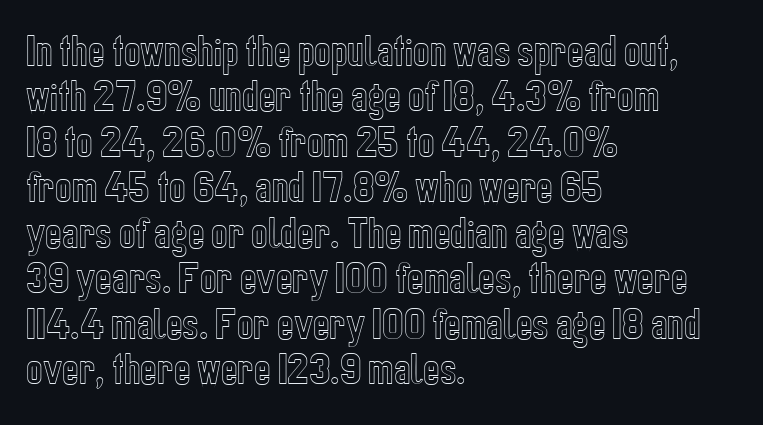
The image shows 35 px condensed type, upright; set left-aligned, normal line spacing (1.3x), normal letter spacing, not underlined; a medium x-height.
